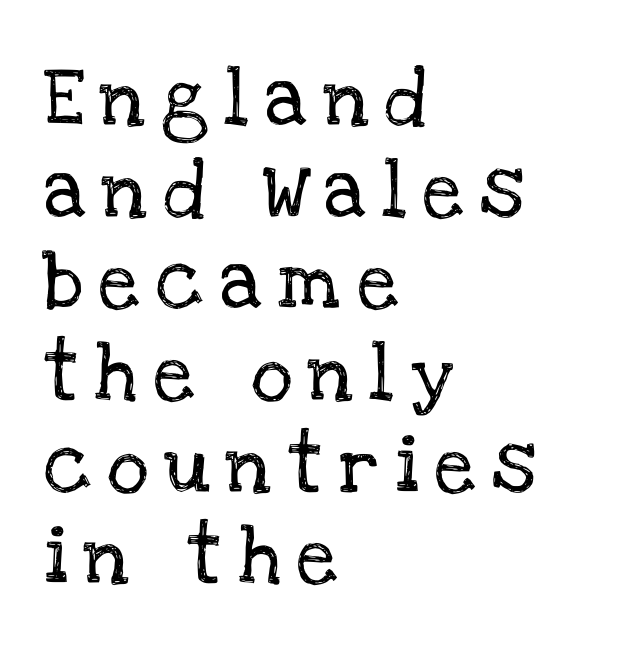
{"serif": "yes", "italic": "no", "width": "normal", "stroke_contrast": "low", "x_height": "large", "monospaced": "no", "underline": "no", "align": "left", "line_spacing": "normal", "line_spacing_ratio": 1.58, "letter_spacing": "wide", "letter_spacing_em": 0.28, "glyph_px": 58}
